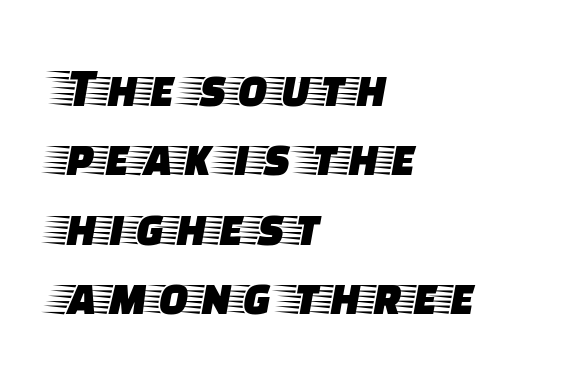
The image shows 56 px wide serif type; set left-aligned, line spacing 1.24x, normal letter spacing, not underlined; low stroke contrast and a large x-height.
